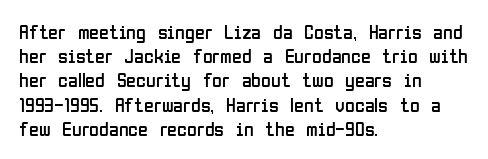
Tall strokes in this sample are plumb rather than angled. Decoration check: the copy has no underline. Words appear dense and cohesive because spacing is normal. The typesetter chose a ragged-right arrangement here.
